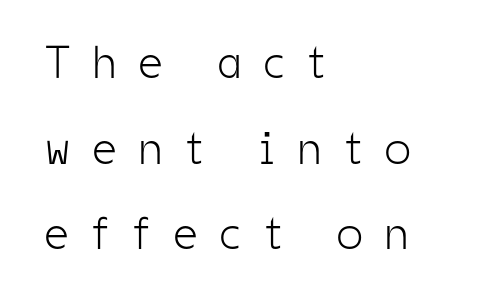
The image shows 46 px light, condensed sans-serif type, upright; set left-aligned, line spacing 1.86x, unusually wide letter spacing (+0.5 em), not underlined; low stroke contrast and a medium x-height.
